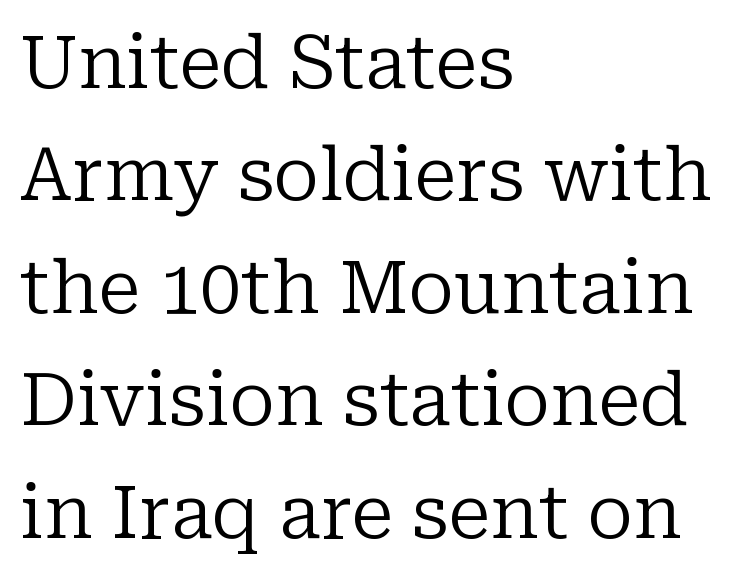
Heaviness? Minimal to ordinary, like unemphasized prose. The designer went with a serif here, giving each stem small feet. Style check: upright. This rendering leaves character spacing at its baseline value. Reading down the block, your eye returns to a fixed left position each line. Is this a fixed-width face? No — the glyphs have proportional, varying widths.
